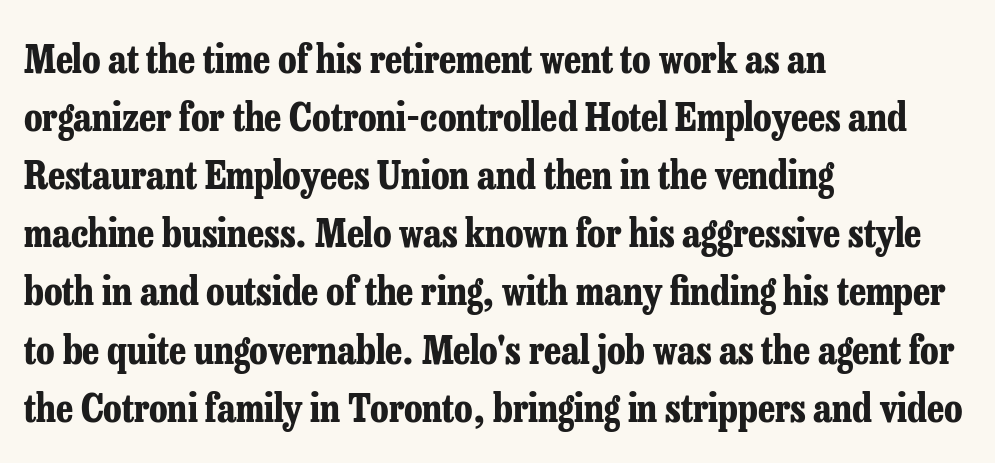
Q: Is the text bold? A: Yes.
Q: Is the text italic (slanted)? A: No, it is upright.
Q: Is the typeface a serif or a sans-serif typeface? A: Serif.
Q: Is the text underlined? A: No.
Q: How is the paragraph aligned? A: Left-aligned.
Q: Is the spacing between letters normal or unusually wide? A: Normal.
Q: Is the spacing between lines tight, normal or loose? A: Normal.
Q: Width (condensed, normal, or wide)? A: Condensed.
Q: Stroke contrast? A: Low.
Q: x-height? A: Medium.
Q: Monospaced? A: No.
